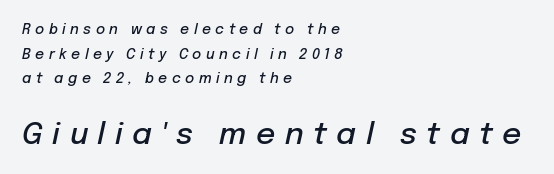
{"italic": "yes", "lean": "right", "slant_degrees": 12, "bold": "semi", "weight": "semibold", "width": "normal", "stroke_contrast": "low", "x_height": "medium", "monospaced": "no", "underline": "no", "align": "left", "line_spacing_ratio": 1.76, "letter_spacing": "wide", "letter_spacing_em": 0.32, "larger_block": "second", "size_ratio": 2.14, "glyph_px": 30}
